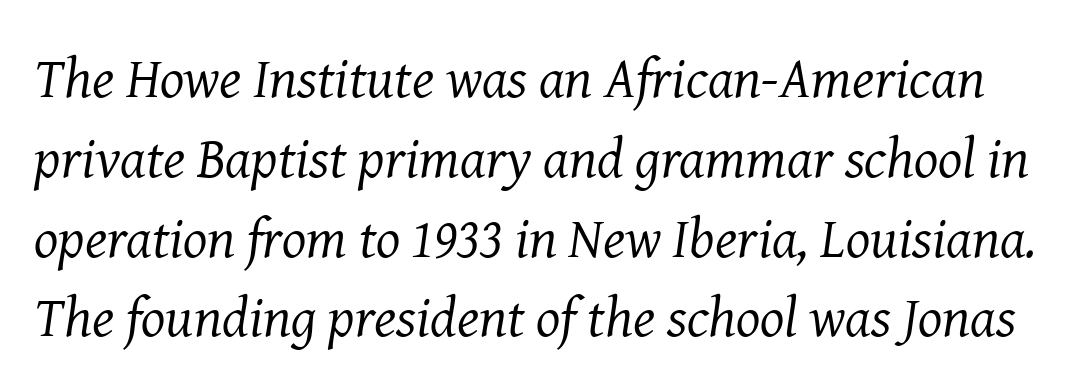
Looks like regular typesetting: each glyph gets only the width it needs. Look at the tracking — it's just the regular setting, nothing added. This rendering features lettering with no underline. The typography opts for an oblique posture over an upright one. The weight tops out at a normal text grade.
